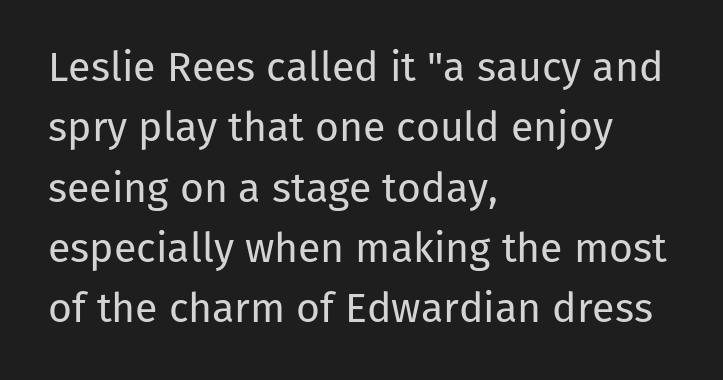
Q: Is the text bold? A: No.
Q: Is the text italic (slanted)? A: No, it is upright.
Q: Is the typeface a serif or a sans-serif typeface? A: Sans-serif.
Q: Is the text underlined? A: No.
Q: How is the paragraph aligned? A: Left-aligned.
Q: Is the spacing between letters normal or unusually wide? A: Normal.
Q: Is the spacing between lines tight, normal or loose? A: Normal.
Q: Width (condensed, normal, or wide)? A: Normal.
Q: Stroke contrast? A: Low.
Q: x-height? A: Medium.
Q: Monospaced? A: No.
